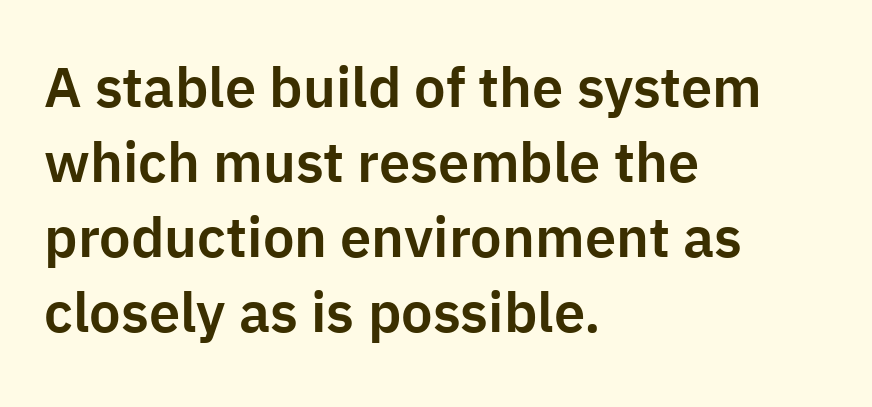
{"serif": "no", "italic": "no", "width": "normal", "stroke_contrast": "low", "x_height": "medium", "monospaced": "no", "underline": "no", "align": "left", "line_spacing": "normal", "line_spacing_ratio": 1.34, "letter_spacing": "normal", "letter_spacing_em": 0.0, "glyph_px": 56}
